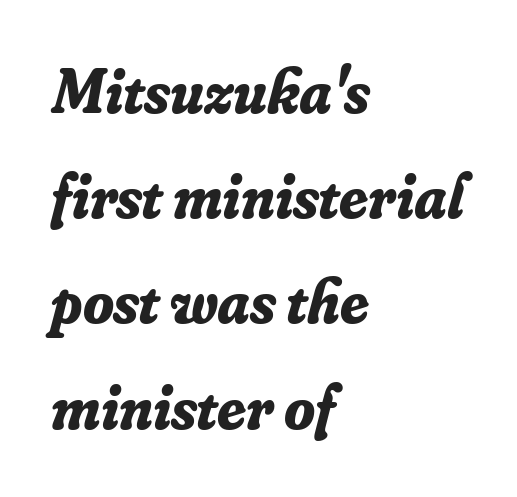
This rendering employs a face with finishing strokes, i.e., a serif. Only glyphs here, with clear space below each row. Horizontally, the lines are justified to the leading edge only. The block of text has a typical density, with ordinary space between rows.
